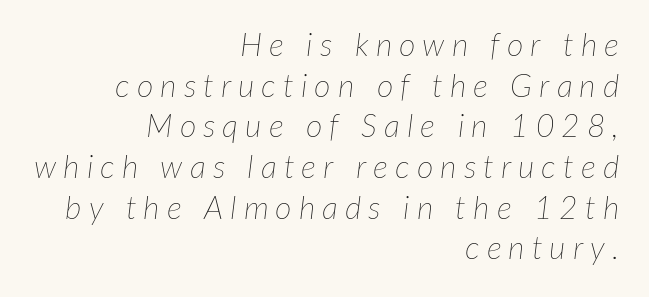
Does the leading feel generous? No, just average. A typesetter would call this proportional, since set widths differ per character. The paragraph shown leans on its right margin. The face looks like a standard text weight, possibly lighter. The specimen omits any rule beneath the text block's lines.
